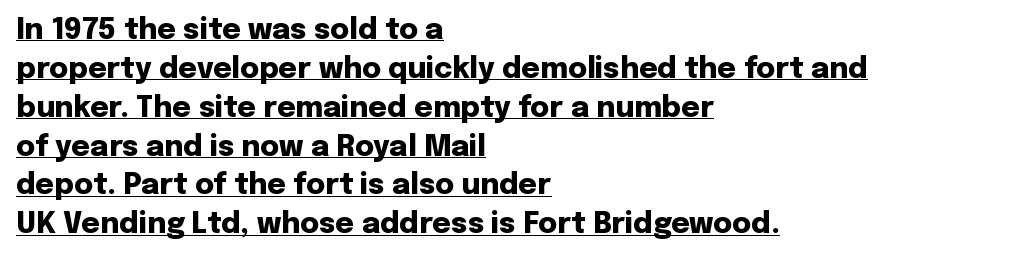
Examine the stroke ends and you'll find no serifs. Normally led — the rows are evenly, conventionally spaced. On the weight axis this lands at bold, roughly 700. How are the letters spaced? Ordinarily, with no added tracking. The lettering stays uniformly vertical, giving the passage a roman look.
